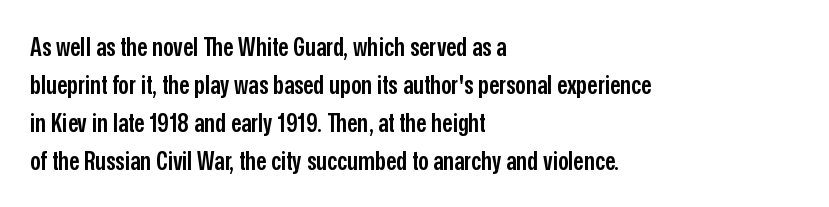
The image shows 26 px text type, upright; set left-aligned, normal line spacing (1.46x), normal letter spacing, not underlined.
